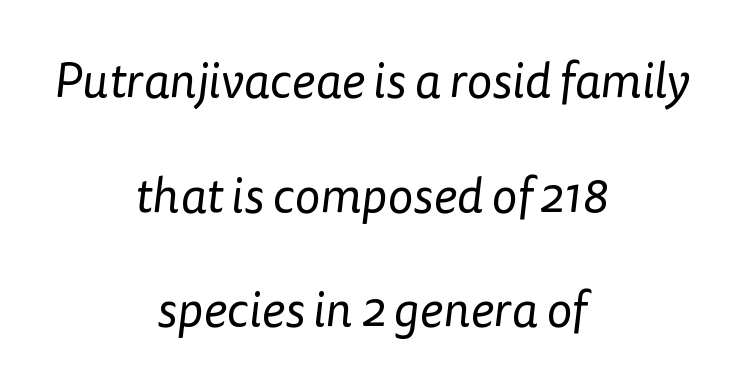
The image shows 49 px regular-weight sans-serif type; set centered, loose line spacing (2.34x), normal letter spacing, not underlined; low stroke contrast and a medium x-height.
